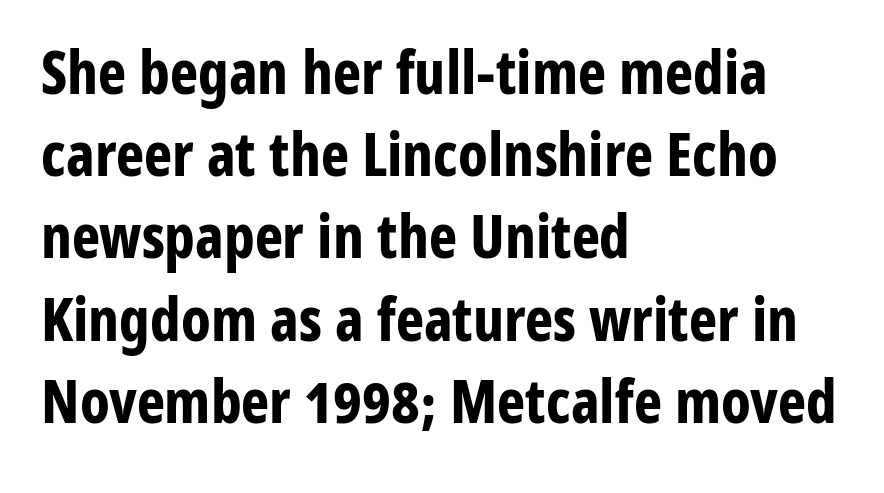
Vertical spacing — default. The characters display no serif detailing; their extremities are plain. Compared with an ordinary text face, these strokes are far heavier — a full bold. You could not count columns in this text — the font is proportionally spaced. A roman cut, with each character standing at attention. The rendering anchors every line to the left-hand side.
